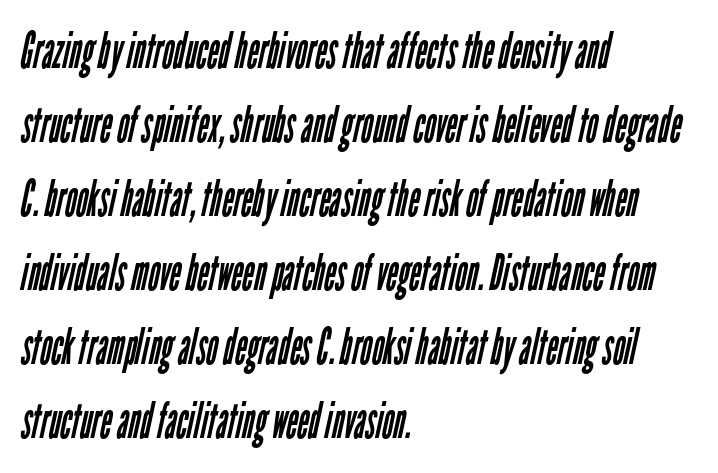
The image shows 50 px regular-weight, condensed sans-serif type; set left-aligned, normal line spacing (1.48x), normal letter spacing, not underlined; low stroke contrast and a medium x-height.
